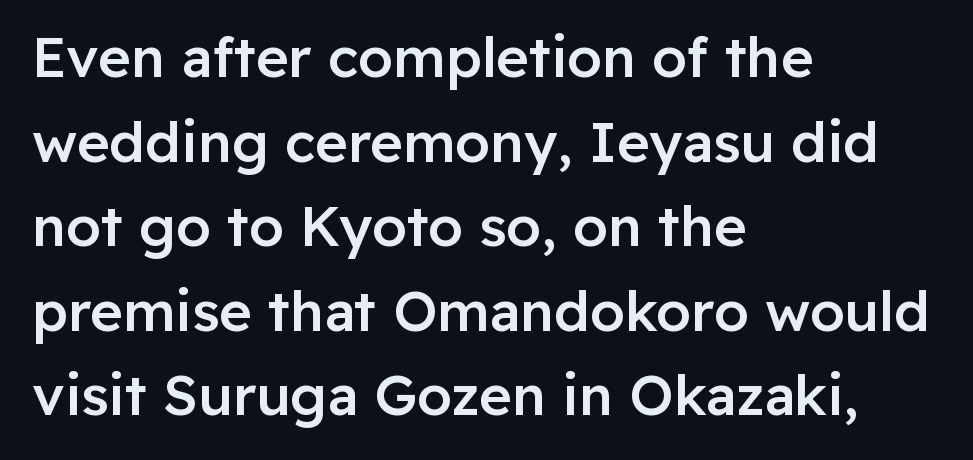
Q: Is the text bold? A: Semi-bold.
Q: Is the text italic (slanted)? A: No, it is upright.
Q: Is the typeface a serif or a sans-serif typeface? A: Sans-serif.
Q: Is the text underlined? A: No.
Q: How is the paragraph aligned? A: Left-aligned.
Q: Is the spacing between letters normal or unusually wide? A: Normal.
Q: Is the spacing between lines tight, normal or loose? A: Normal.
Q: Width (condensed, normal, or wide)? A: Normal.
Q: Stroke contrast? A: Low.
Q: x-height? A: Medium.
Q: Monospaced? A: No.
